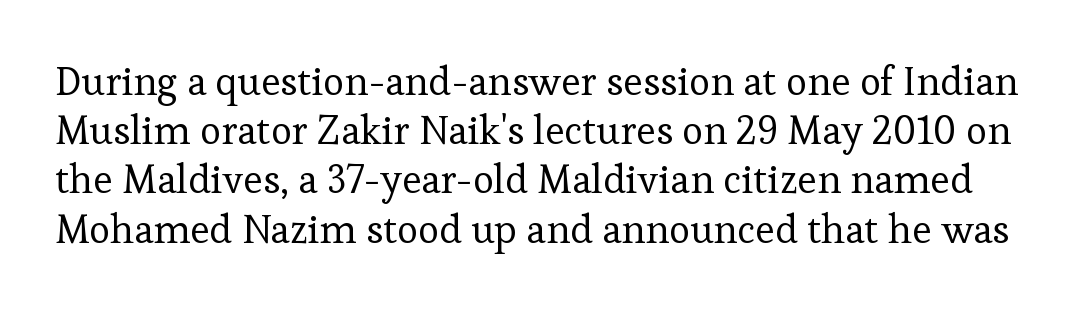
Q: Is the text bold? A: No.
Q: Is the text italic (slanted)? A: No, it is upright.
Q: Is the typeface a serif or a sans-serif typeface? A: Serif.
Q: Is the text underlined? A: No.
Q: Is the spacing between letters normal or unusually wide? A: Normal.
Q: Width (condensed, normal, or wide)? A: Normal.
Q: Stroke contrast? A: Low.
Q: x-height? A: Medium.
Q: Monospaced? A: No.
